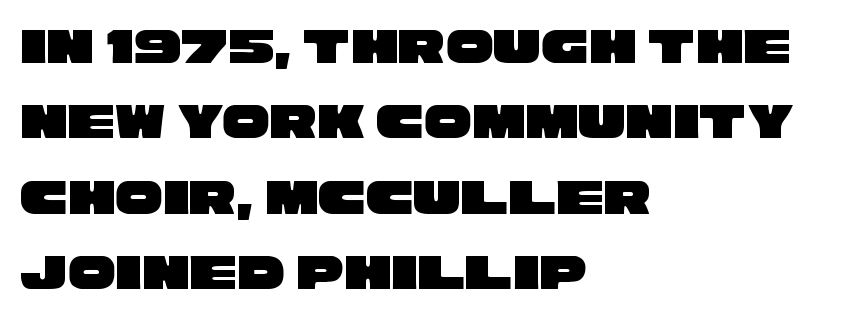
A typesetter would label this face a sans. The lines are quadded left. Glyph-to-glyph distance matches everyday printed text. Is this a fixed-width face? No — the glyphs have proportional, varying widths.
